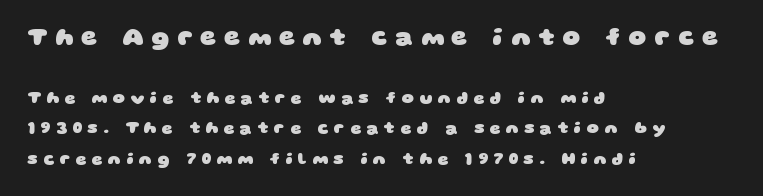
{"bold": "yes", "underline": "no", "align": "left", "line_spacing_ratio": 1.79, "letter_spacing": "wide", "letter_spacing_em": 0.32, "larger_block": "first", "size_ratio": 1.47, "glyph_px": 25}
